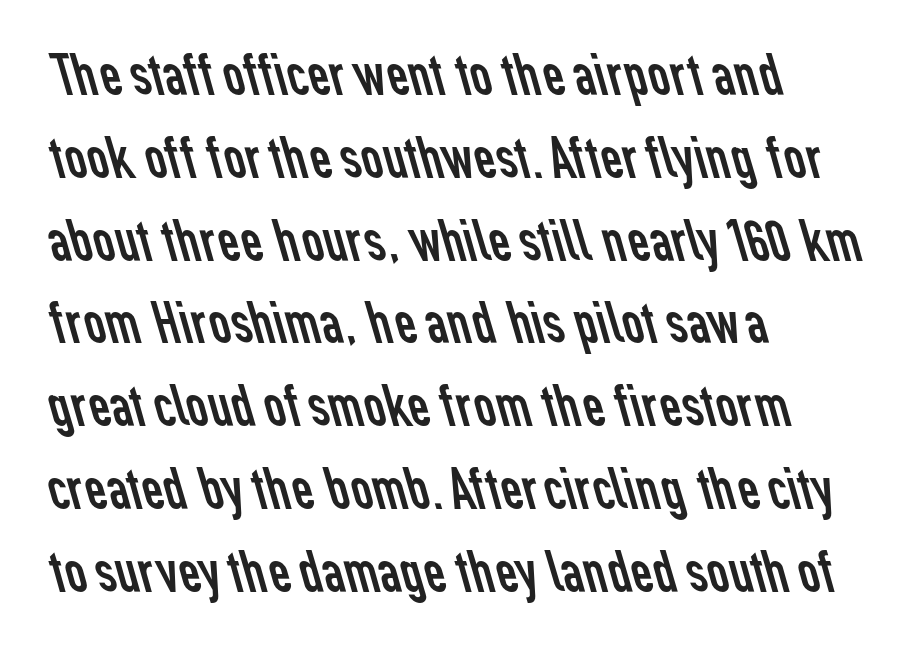
Q: Is the text bold? A: No.
Q: Is the typeface a serif or a sans-serif typeface? A: Sans-serif.
Q: Is the text underlined? A: No.
Q: How is the paragraph aligned? A: Left-aligned.
Q: Is the spacing between letters normal or unusually wide? A: Normal.
Q: Is the spacing between lines tight, normal or loose? A: Normal.
Q: Width (condensed, normal, or wide)? A: Normal.
Q: Stroke contrast? A: Low.
Q: x-height? A: Medium.
Q: Monospaced? A: No.
